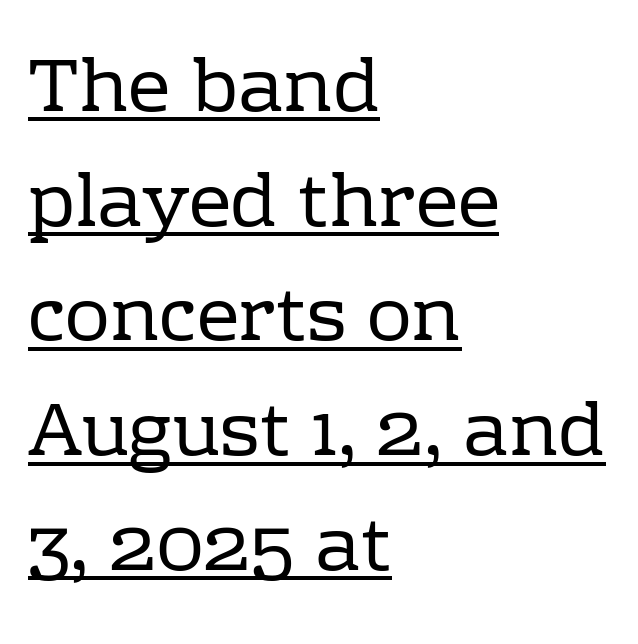
{"serif": "yes", "italic": "no", "bold": "no", "weight": "regular", "width": "normal", "stroke_contrast": "low", "x_height": "medium", "monospaced": "no", "underline": "yes", "align": "left", "line_spacing": "normal", "line_spacing_ratio": 1.53, "letter_spacing": "normal", "letter_spacing_em": 0.0, "glyph_px": 75}
